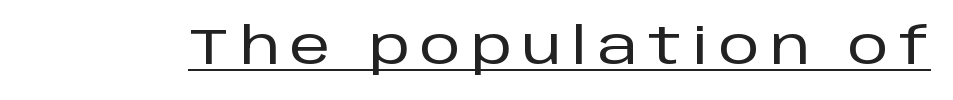
Q: Is the text italic (slanted)? A: No, it is upright.
Q: Is the typeface a serif or a sans-serif typeface? A: Sans-serif.
Q: Is the text underlined? A: Yes.
Q: Is the spacing between letters normal or unusually wide? A: Unusually wide.
Q: Width (condensed, normal, or wide)? A: Normal.
Q: Stroke contrast? A: Low.
Q: x-height? A: Large.
Q: Monospaced? A: No.
